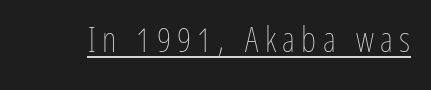
The image shows 35 px thin, condensed type, upright; set underlined; low stroke contrast and a medium x-height.
